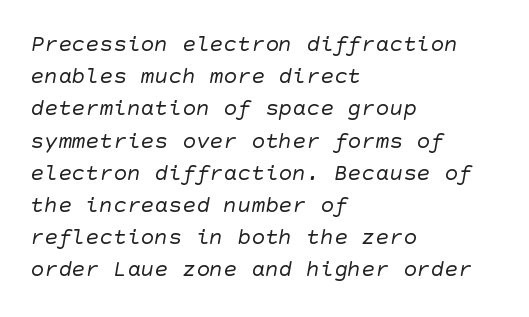
{"bold": "no", "underline": "no", "align": "left", "line_spacing": "normal", "line_spacing_ratio": 1.4, "letter_spacing": "normal", "letter_spacing_em": 0.0, "glyph_px": 23}
